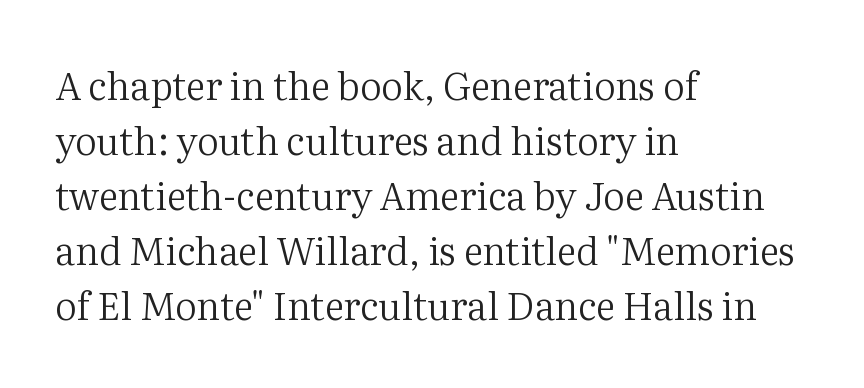
Q: Is the text bold? A: No.
Q: Is the text italic (slanted)? A: No, it is upright.
Q: Is the typeface a serif or a sans-serif typeface? A: Serif.
Q: Is the text underlined? A: No.
Q: How is the paragraph aligned? A: Left-aligned.
Q: Is the spacing between letters normal or unusually wide? A: Normal.
Q: Is the spacing between lines tight, normal or loose? A: Normal.
Q: Width (condensed, normal, or wide)? A: Normal.
Q: Stroke contrast? A: Medium.
Q: x-height? A: Medium.
Q: Monospaced? A: No.
